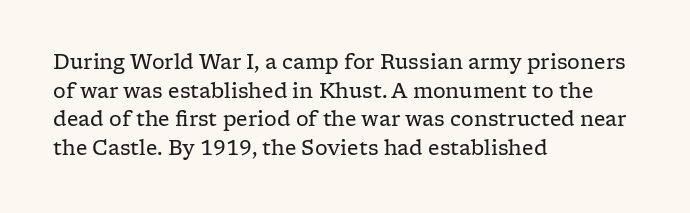
Honestly, the letter spacing is just normal — you wouldn't notice it. Every row of glyphs begins at an identical x-position on the left. The lettering holds an erect, upright posture throughout. A typesetter would call this leading conventional body-copy spacing.
